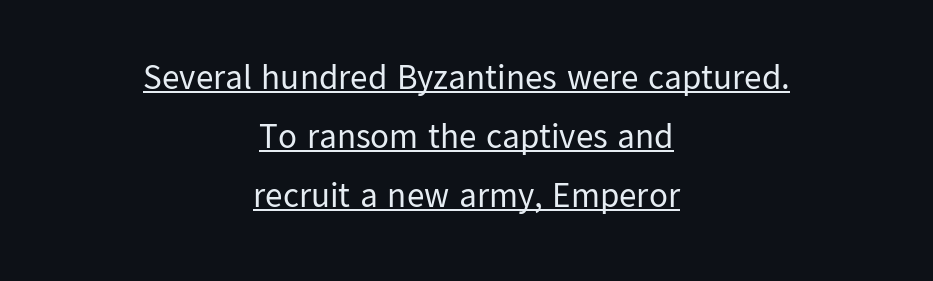
Q: Is the text bold? A: No.
Q: Is the text italic (slanted)? A: No, it is upright.
Q: Is the typeface a serif or a sans-serif typeface? A: Sans-serif.
Q: Is the text underlined? A: Yes.
Q: How is the paragraph aligned? A: Centered.
Q: Is the spacing between letters normal or unusually wide? A: Normal.
Q: Is the spacing between lines tight, normal or loose? A: Normal.
Q: Width (condensed, normal, or wide)? A: Normal.
Q: Stroke contrast? A: Low.
Q: x-height? A: Medium.
Q: Monospaced? A: No.
